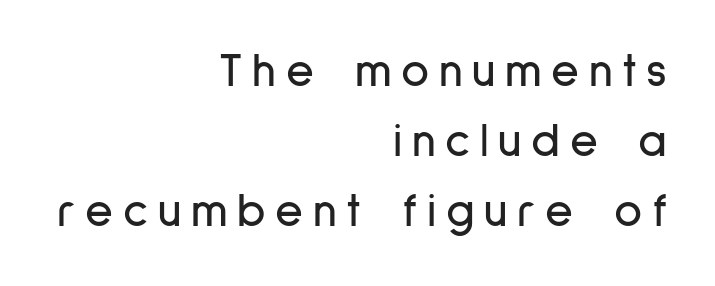
The image shows 48 px condensed sans-serif type, upright; set right-aligned, normal line spacing (1.46x), unusually wide letter spacing (+0.2 em), not underlined; low stroke contrast and a medium x-height.
